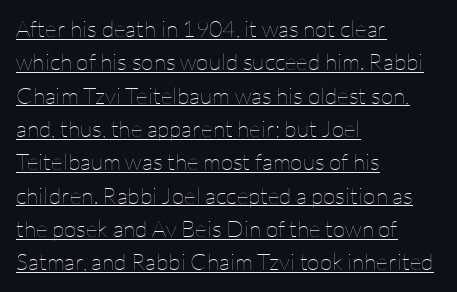
The vertical gap from one line to the next is medium. The characters are drawn with everyday or finer stroke widths. The specimen includes a rule beneath the text block's lines. The gaps between neighbouring characters are ordinary and unremarkable. These lines stack with their left ends in a neat column. This is roman type, the default non-slanted kind.
